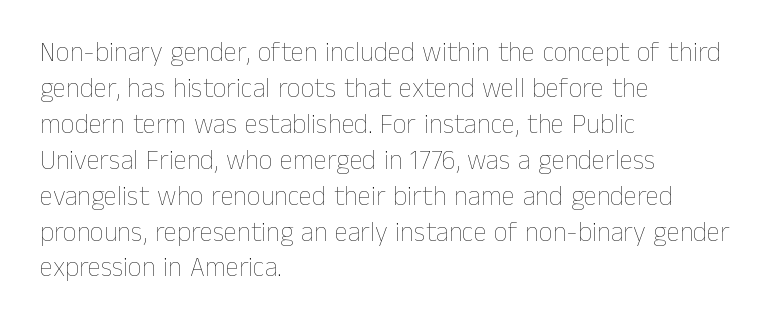
Q: Is the text bold? A: No.
Q: Is the text italic (slanted)? A: No, it is upright.
Q: Is the text underlined? A: No.
Q: How is the paragraph aligned? A: Left-aligned.
Q: Is the spacing between letters normal or unusually wide? A: Normal.
Q: Is the spacing between lines tight, normal or loose? A: Normal.
